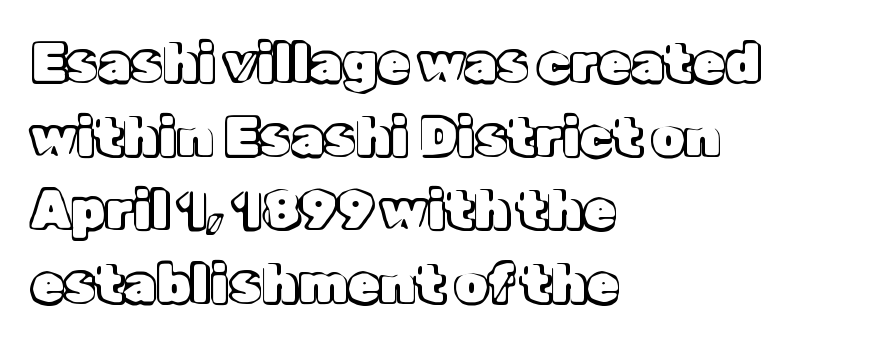
The image shows 53 px text type, upright; set left-aligned, normal line spacing (1.39x), normal letter spacing, not underlined; a medium x-height.
